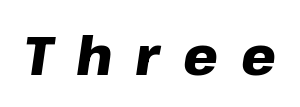
The image shows 55 px heavy type, italic (leaning right); set unusually wide letter spacing (+0.42 em), not underlined; low stroke contrast and a medium x-height.
